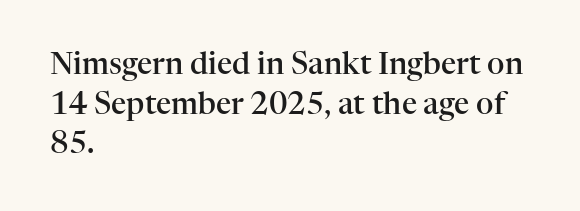
I'd call this a serif setting — the letters wear small feet. Spacing verdict: proportional, widths tailored to each character. Quick note: underline off. The rendering uses a semibold face; strokes are thickened but not to full bold.
